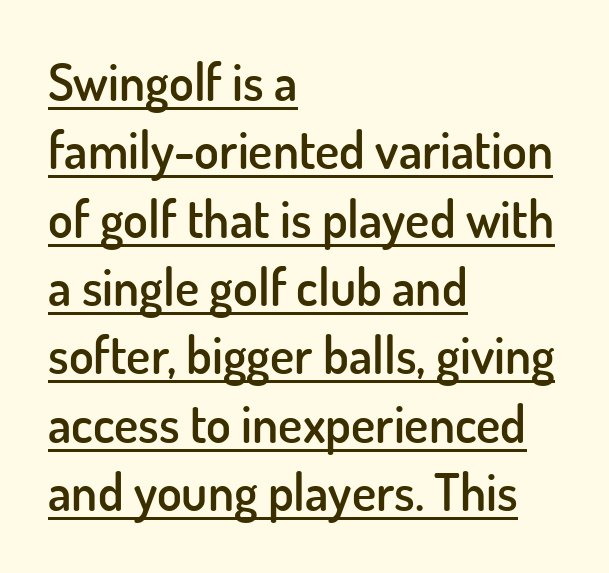
The text was rendered using a sans face with plain stroke endings. The passage shown stacks its lines at a standard gap. Nobody touched the tracking dial on this one. A roman cut, with each character standing at attention.
